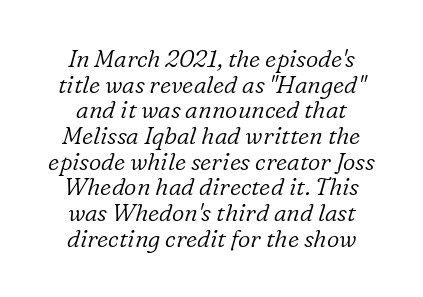
{"italic": "yes", "lean": "right", "slant_degrees": 16, "bold": "no", "underline": "no", "line_spacing": "tight", "line_spacing_ratio": 1.07, "letter_spacing": "normal", "letter_spacing_em": 0.0, "glyph_px": 24}
